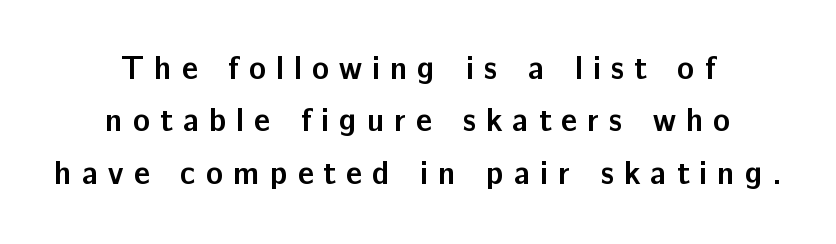
Q: Is the text bold? A: Yes.
Q: Is the text italic (slanted)? A: No, it is upright.
Q: Is the typeface a serif or a sans-serif typeface? A: Sans-serif.
Q: Is the text underlined? A: No.
Q: Is the spacing between letters normal or unusually wide? A: Unusually wide.
Q: Is the spacing between lines tight, normal or loose? A: Normal.
Q: Width (condensed, normal, or wide)? A: Normal.
Q: Stroke contrast? A: Low.
Q: x-height? A: Medium.
Q: Monospaced? A: No.
